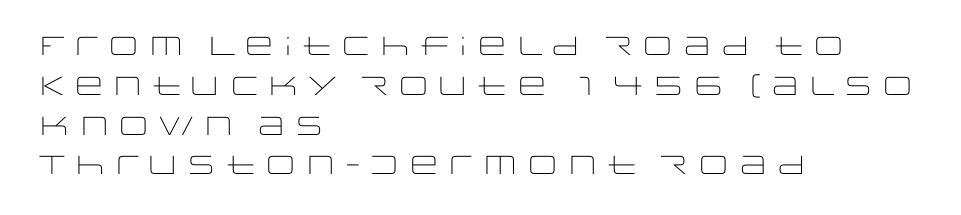
Nobody touched the tracking dial on this one. Line starts are locked; line ends wander. The block of text has a typical density, with ordinary space between rows. The glyphs are unaccompanied by any horizontal stroke below them. Notice how the stems are strictly vertical — no italics here. These glyphs show unthickened strokes, regular width or finer.
